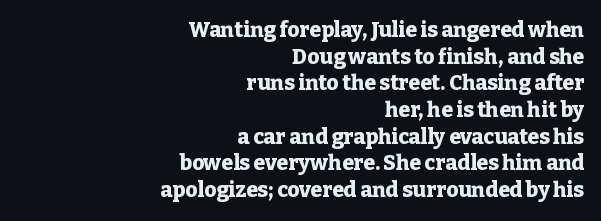
Q: Is the text bold? A: Yes.
Q: Is the text italic (slanted)? A: No, it is upright.
Q: Is the text underlined? A: No.
Q: How is the paragraph aligned? A: Right-aligned.
Q: Is the spacing between letters normal or unusually wide? A: Normal.
Q: Is the spacing between lines tight, normal or loose? A: Normal.
